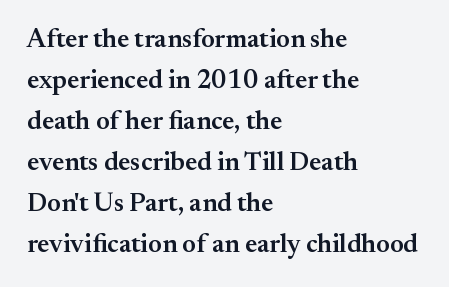
The image shows 26 px text type, upright; set left-aligned, normal line spacing (1.58x), normal letter spacing, not underlined.
